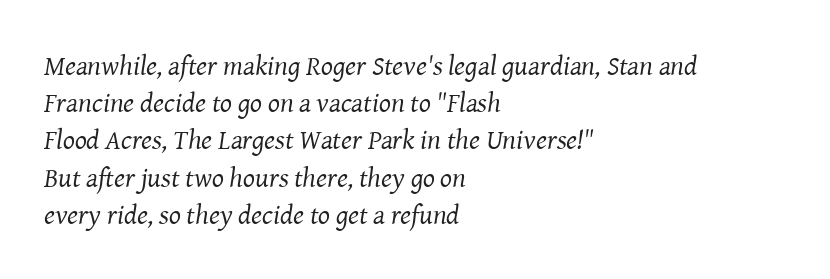
Think of a printed novel: that variable character pitch is what you see here. Look at the tracking — it's just the regular setting, nothing added. The space between consecutive lines is moderate. Tall strokes in this sample are angled rather than plumb. A student would call this left alignment; a typographer would say flush left, rag right.
